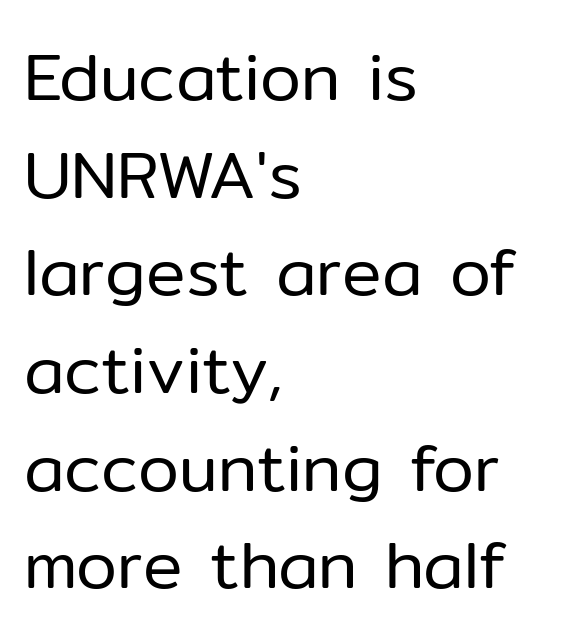
The font family rendered here belongs to the sans-serif group. The passage shown is not underscored anywhere. Spacing between characters is what you'd get straight out of the box. Tall strokes in this sample are plumb rather than angled. Ink coverage per letter is moderate at most. The leading is moderate, giving the passage an even texture.
